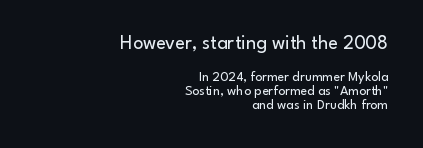
{"italic": "no", "bold": "no", "underline": "no", "align": "right", "line_spacing": "tight", "line_spacing_ratio": 0.99, "letter_spacing": "normal", "letter_spacing_em": 0.0, "larger_block": "first", "size_ratio": 1.43, "glyph_px": 20}
